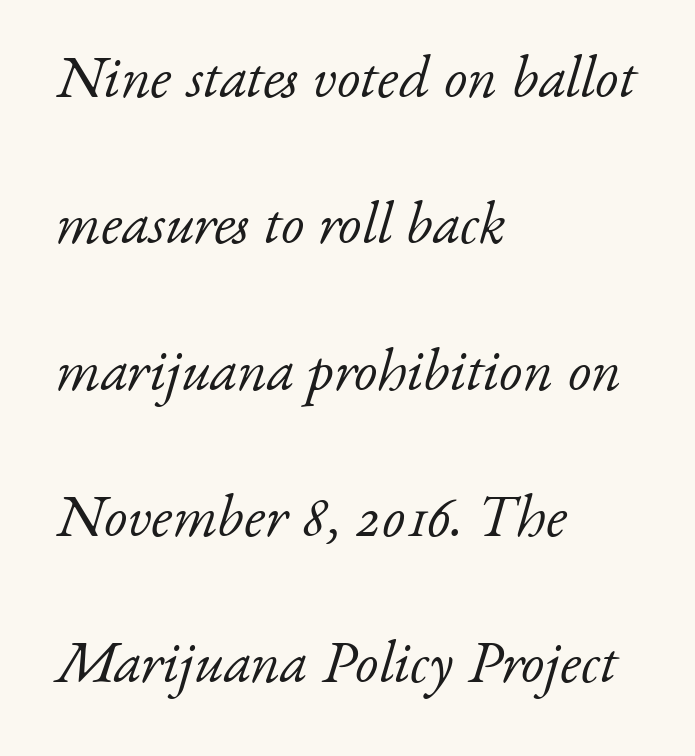
{"serif": "yes", "italic": "yes", "lean": "right", "slant_degrees": 17, "bold": "no", "weight": "light", "width": "normal", "stroke_contrast": "low", "x_height": "small", "monospaced": "no", "underline": "no", "align": "left", "line_spacing": "loose", "line_spacing_ratio": 2.48, "letter_spacing": "normal", "letter_spacing_em": 0.0, "glyph_px": 59}
